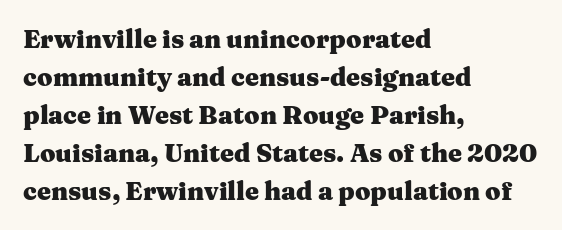
The image shows 25 px bold type, upright; set left-aligned, normal line spacing (1.52x), normal letter spacing, not underlined.
